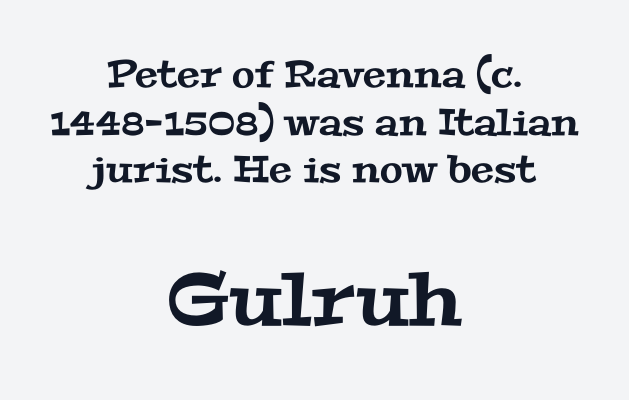
{"serif": "yes", "width": "wide", "stroke_contrast": "medium", "x_height": "medium", "monospaced": "no", "underline": "no", "align": "center", "line_spacing": "normal", "line_spacing_ratio": 1.29, "letter_spacing": "normal", "letter_spacing_em": 0.0, "larger_block": "second", "size_ratio": 2.0, "glyph_px": 74}
